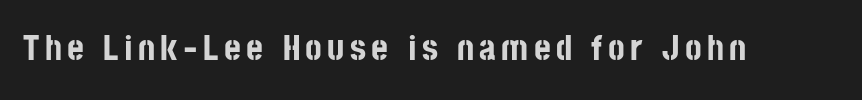
This is the regular roman posture of the typeface. You could not count columns in this text — the font is proportionally spaced. Decoration check: the copy has no underline. Summary of weight: heavy, a full bold. Are there feet on the stems? There aren't — it's a sans.
